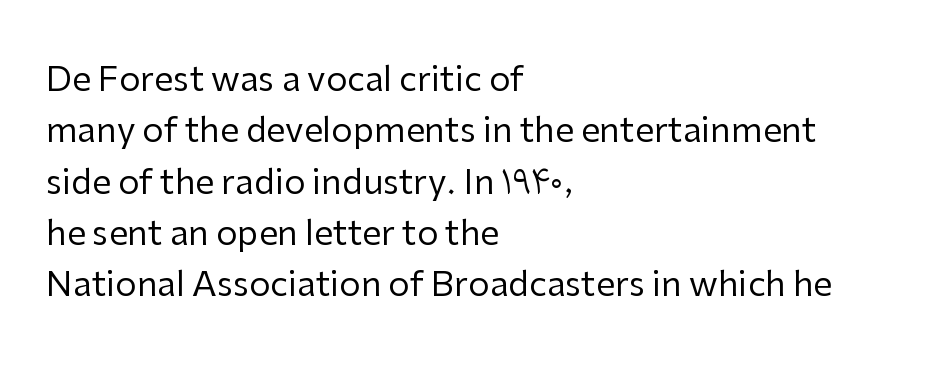
Q: Is the text bold? A: No.
Q: Is the text italic (slanted)? A: No, it is upright.
Q: Is the typeface a serif or a sans-serif typeface? A: Sans-serif.
Q: Is the text underlined? A: No.
Q: How is the paragraph aligned? A: Left-aligned.
Q: Is the spacing between letters normal or unusually wide? A: Normal.
Q: Is the spacing between lines tight, normal or loose? A: Normal.
Q: Width (condensed, normal, or wide)? A: Normal.
Q: Stroke contrast? A: Low.
Q: x-height? A: Medium.
Q: Monospaced? A: No.
